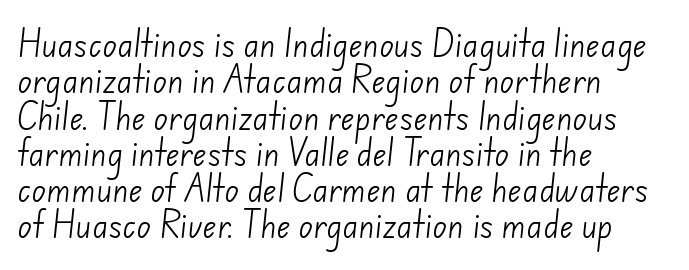
Q: Is the text bold? A: No.
Q: Is the typeface a serif or a sans-serif typeface? A: Sans-serif.
Q: Is the text underlined? A: No.
Q: How is the paragraph aligned? A: Left-aligned.
Q: Is the spacing between letters normal or unusually wide? A: Normal.
Q: Width (condensed, normal, or wide)? A: Normal.
Q: Stroke contrast? A: Low.
Q: x-height? A: Small.
Q: Monospaced? A: No.
